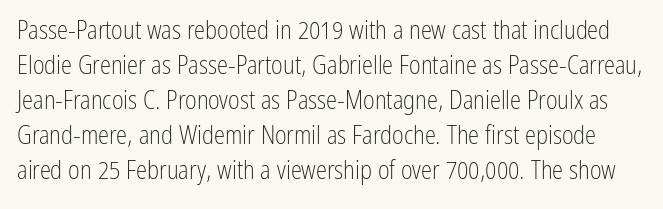
Horizontal bands of white between lines are of average thickness. Tall strokes in this sample are plumb rather than angled. No word sits above an underline. Is the stroke heavy? The answer is a plain regular-or-lighter. The type is set solid horizontally, with unmodified tracking.
